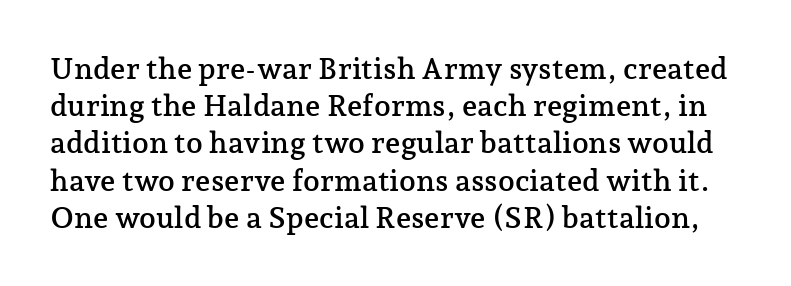
Q: Is the text italic (slanted)? A: No, it is upright.
Q: Is the typeface a serif or a sans-serif typeface? A: Serif.
Q: Is the text underlined? A: No.
Q: Is the spacing between letters normal or unusually wide? A: Normal.
Q: Width (condensed, normal, or wide)? A: Normal.
Q: Stroke contrast? A: Low.
Q: x-height? A: Medium.
Q: Monospaced? A: No.
